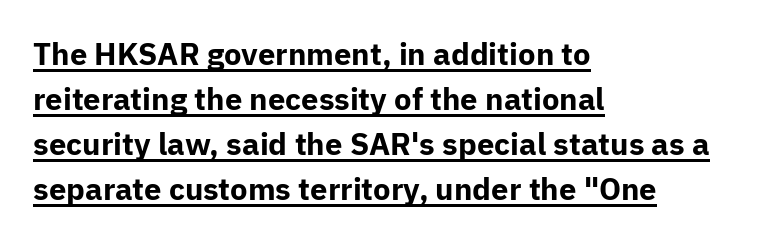
Q: Is the text bold? A: Yes.
Q: Is the text italic (slanted)? A: No, it is upright.
Q: Is the typeface a serif or a sans-serif typeface? A: Sans-serif.
Q: Is the text underlined? A: Yes.
Q: How is the paragraph aligned? A: Left-aligned.
Q: Is the spacing between letters normal or unusually wide? A: Normal.
Q: Is the spacing between lines tight, normal or loose? A: Normal.
Q: Width (condensed, normal, or wide)? A: Normal.
Q: Stroke contrast? A: Low.
Q: x-height? A: Medium.
Q: Monospaced? A: No.
